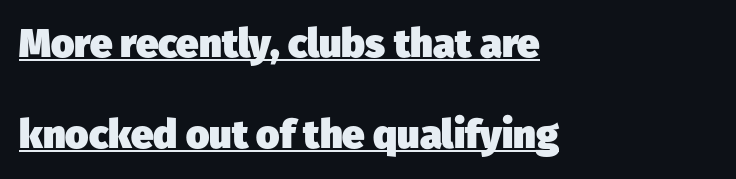
Emphasis is given by a line drawn under the lettering. The passage shown is typeset with a sans-serif family. Rows of type keep a wide berth in the vertical direction. Weight: bold. The passage is arranged the way most books set body copy — flush left. Do the characters align in a grid? No, the font is proportional.
